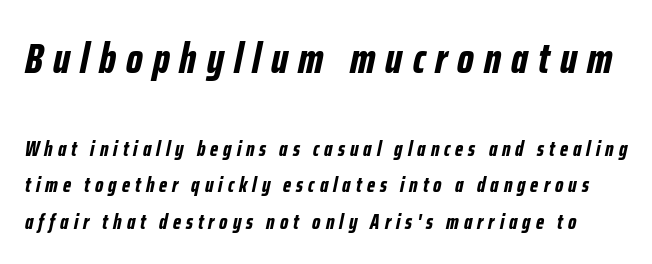
The image shows 42 px bold, condensed type, italic (leaning right); set line spacing 1.74x, unusually wide letter spacing (+0.24 em), not underlined; the first (top) block is 2.0x larger; low stroke contrast and a medium x-height.
